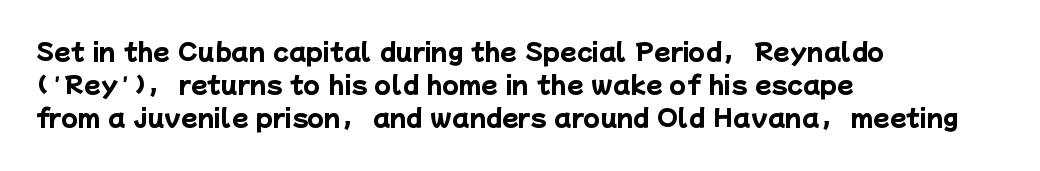
The image shows 24 px bold type; set left-aligned, normal line spacing (1.38x), normal letter spacing, not underlined.
